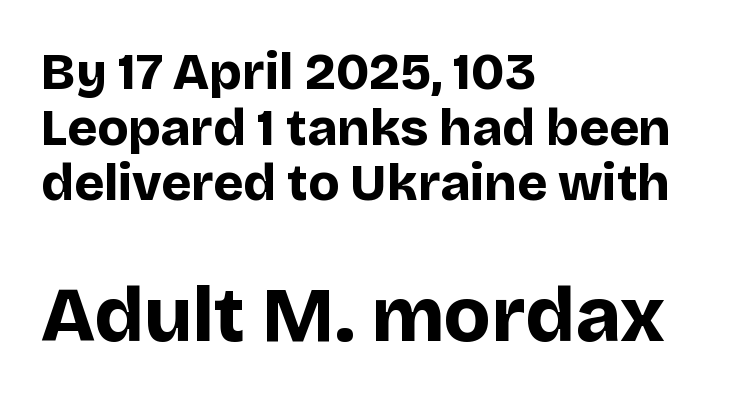
The image shows 77 px bold sans-serif type, upright; set left-aligned, tight line spacing (1.09x), normal letter spacing, not underlined; the second (bottom) block is 1.51x larger; low stroke contrast and a large x-height.
